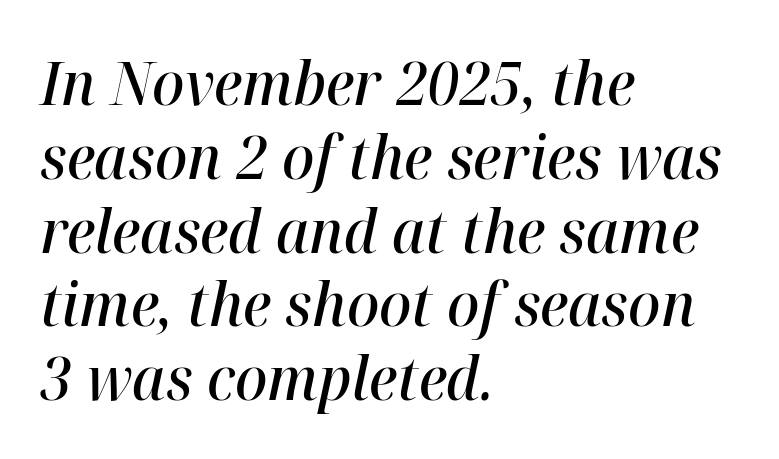
Q: Is the text bold? A: Semi-bold.
Q: Is the text italic (slanted)? A: Yes, it leans right by about 12 degrees.
Q: Is the text underlined? A: No.
Q: How is the paragraph aligned? A: Left-aligned.
Q: Is the spacing between letters normal or unusually wide? A: Normal.
Q: Width (condensed, normal, or wide)? A: Normal.
Q: Stroke contrast? A: High.
Q: x-height? A: Medium.
Q: Monospaced? A: No.
